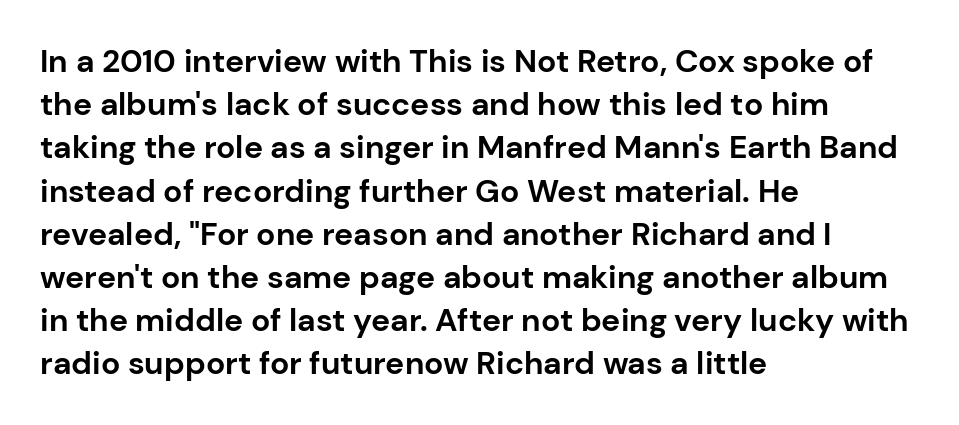
The image shows 32 px bold sans-serif type, upright; set left-aligned, normal line spacing (1.35x), normal letter spacing, not underlined; low stroke contrast and a medium x-height.
